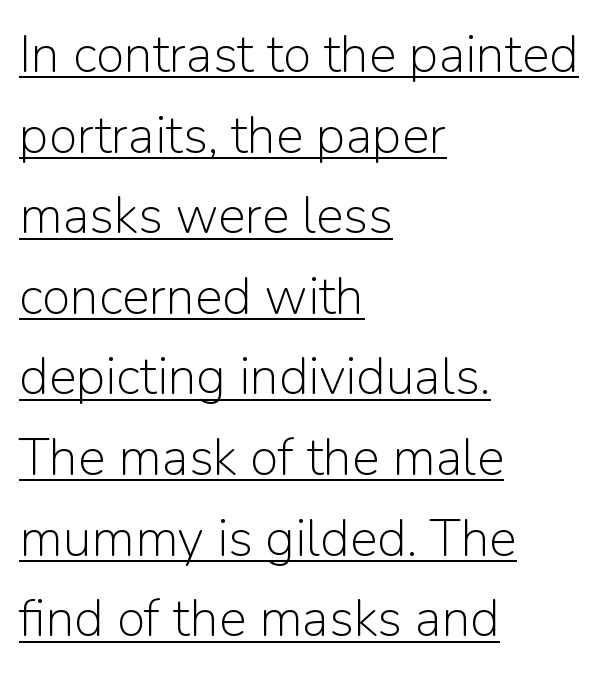
The image shows 52 px light sans-serif type, upright; set left-aligned, normal line spacing (1.55x), normal letter spacing, underlined; low stroke contrast and a medium x-height.
